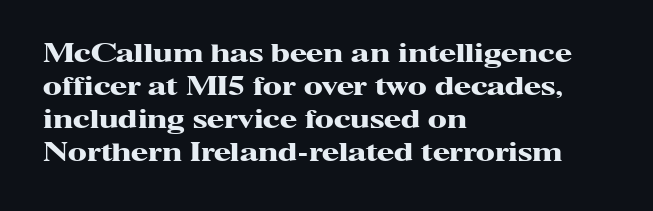
{"italic": "no", "bold": "yes", "underline": "no", "align": "left", "line_spacing": "normal", "line_spacing_ratio": 1.32, "letter_spacing": "normal", "letter_spacing_em": 0.0, "glyph_px": 25}
